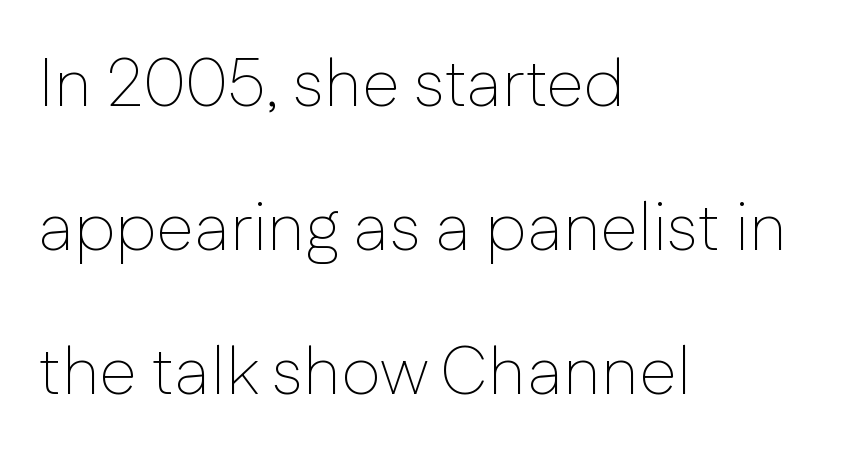
{"serif": "no", "italic": "no", "bold": "no", "weight": "thin", "width": "normal", "stroke_contrast": "low", "x_height": "medium", "monospaced": "no", "underline": "no", "align": "left", "line_spacing": "loose", "line_spacing_ratio": 2.12, "letter_spacing": "normal", "letter_spacing_em": 0.0, "glyph_px": 68}
